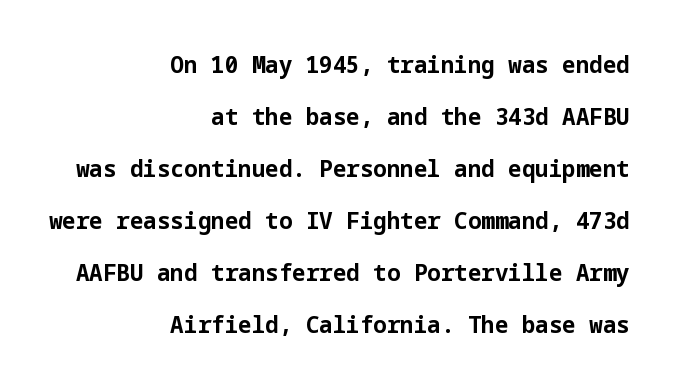
The image shows 24 px bold type, upright; set right-aligned, loose line spacing (2.17x), normal letter spacing, not underlined.
